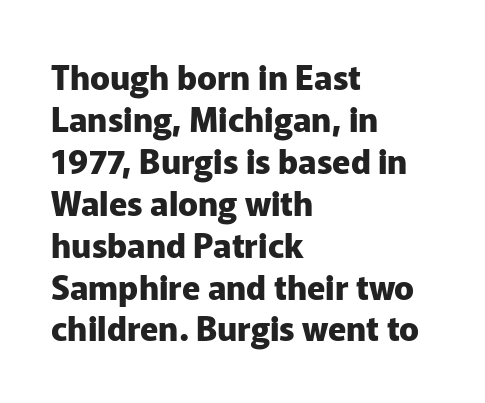
Is there much room between lines? A standard amount, neither cramped nor airy. Descender tails drop into unmarked territory. Think of a printed novel: that variable character pitch is what you see here. The type sits square on the baseline with zero lean.
